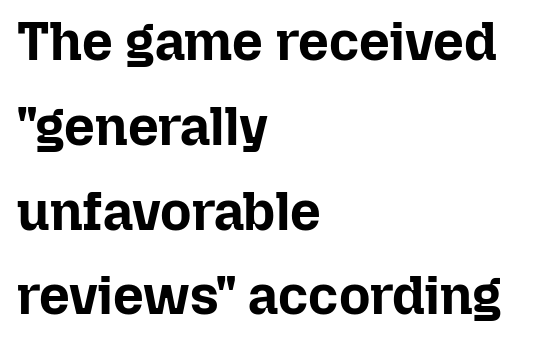
Q: Is the text bold? A: Yes.
Q: Is the text italic (slanted)? A: No, it is upright.
Q: Is the text underlined? A: No.
Q: How is the paragraph aligned? A: Left-aligned.
Q: Is the spacing between letters normal or unusually wide? A: Normal.
Q: Is the spacing between lines tight, normal or loose? A: Normal.
Q: Width (condensed, normal, or wide)? A: Normal.
Q: Stroke contrast? A: Low.
Q: x-height? A: Medium.
Q: Monospaced? A: No.
